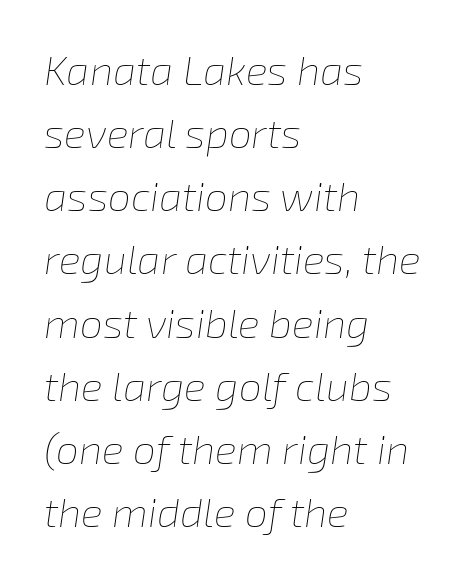
{"italic": "yes", "lean": "right", "slant_degrees": 8, "bold": "no", "weight": "thin", "width": "normal", "stroke_contrast": "low", "x_height": "medium", "monospaced": "no", "underline": "no", "align": "left", "line_spacing": "normal", "line_spacing_ratio": 1.54, "letter_spacing": "normal", "letter_spacing_em": 0.0, "glyph_px": 41}
